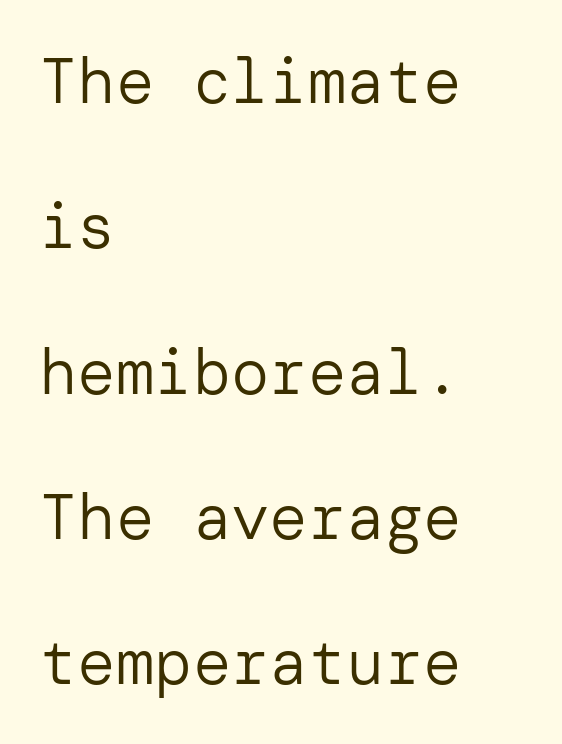
The image shows 64 px regular-weight sans-serif type, upright; set left-aligned, loose line spacing (2.27x), normal letter spacing, not underlined; low stroke contrast and a medium x-height.
